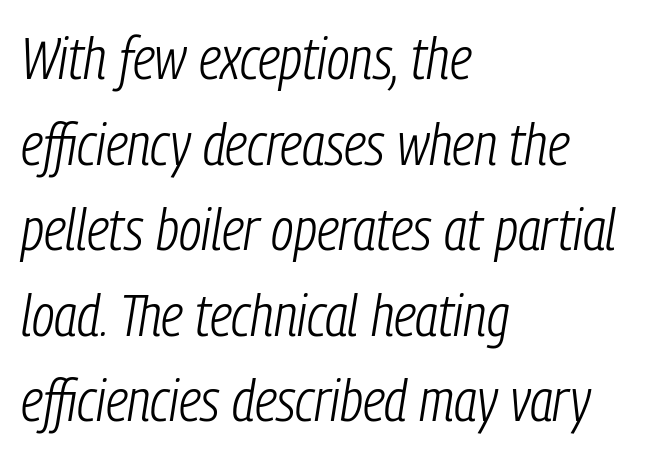
Q: Is the text bold? A: No.
Q: Is the text italic (slanted)? A: Yes, it leans right by about 9 degrees.
Q: Is the text underlined? A: No.
Q: How is the paragraph aligned? A: Left-aligned.
Q: Is the spacing between letters normal or unusually wide? A: Normal.
Q: Is the spacing between lines tight, normal or loose? A: Normal.
Q: Width (condensed, normal, or wide)? A: Condensed.
Q: Stroke contrast? A: Low.
Q: x-height? A: Medium.
Q: Monospaced? A: No.
